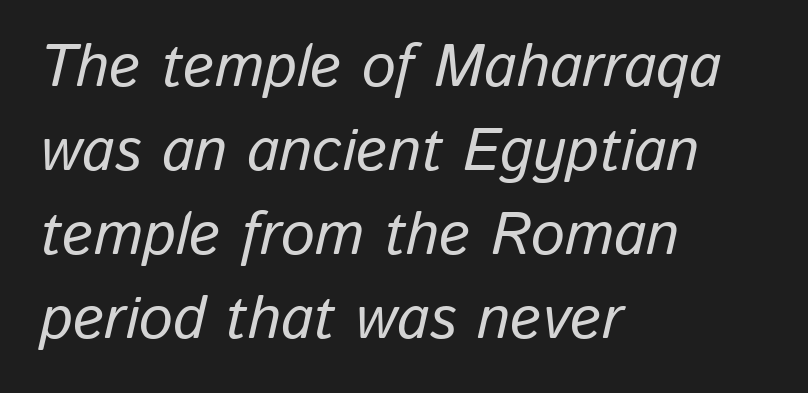
{"italic": "yes", "lean": "right", "slant_degrees": 13, "width": "normal", "stroke_contrast": "low", "x_height": "medium", "monospaced": "no", "underline": "no", "align": "left", "line_spacing": "normal", "line_spacing_ratio": 1.4, "letter_spacing": "normal", "letter_spacing_em": 0.0, "glyph_px": 60}
